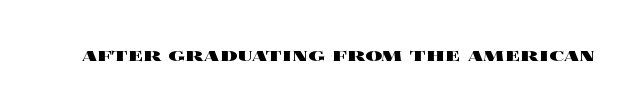
Q: Is the text bold? A: Yes.
Q: Is the text italic (slanted)? A: No, it is upright.
Q: Is the text underlined? A: No.
Q: Is the spacing between letters normal or unusually wide? A: Normal.
